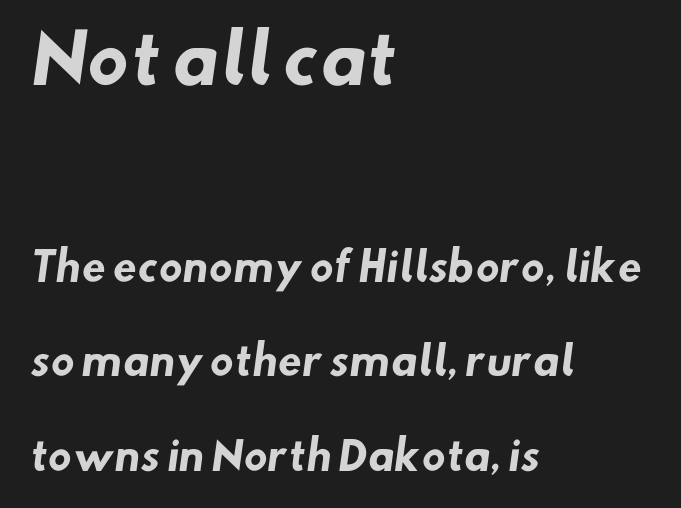
{"serif": "no", "bold": "yes", "weight": "heavy", "width": "normal", "stroke_contrast": "low", "x_height": "small", "monospaced": "no", "underline": "no", "align": "left", "line_spacing": "loose", "line_spacing_ratio": 2.43, "letter_spacing": "normal", "letter_spacing_em": 0.0, "larger_block": "first", "size_ratio": 1.74, "glyph_px": 68}
